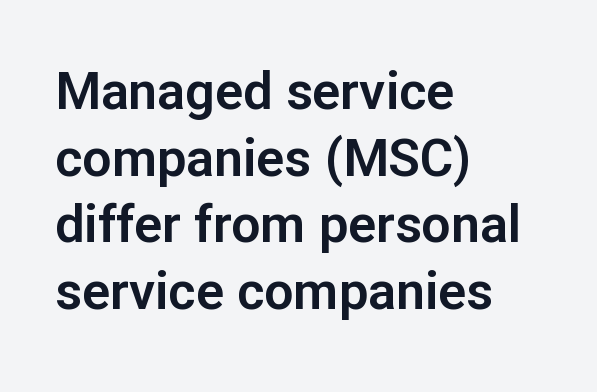
Q: Is the text italic (slanted)? A: No, it is upright.
Q: Is the typeface a serif or a sans-serif typeface? A: Sans-serif.
Q: Is the text underlined? A: No.
Q: How is the paragraph aligned? A: Left-aligned.
Q: Is the spacing between letters normal or unusually wide? A: Normal.
Q: Is the spacing between lines tight, normal or loose? A: Normal.
Q: Width (condensed, normal, or wide)? A: Normal.
Q: Stroke contrast? A: Low.
Q: x-height? A: Medium.
Q: Monospaced? A: No.
